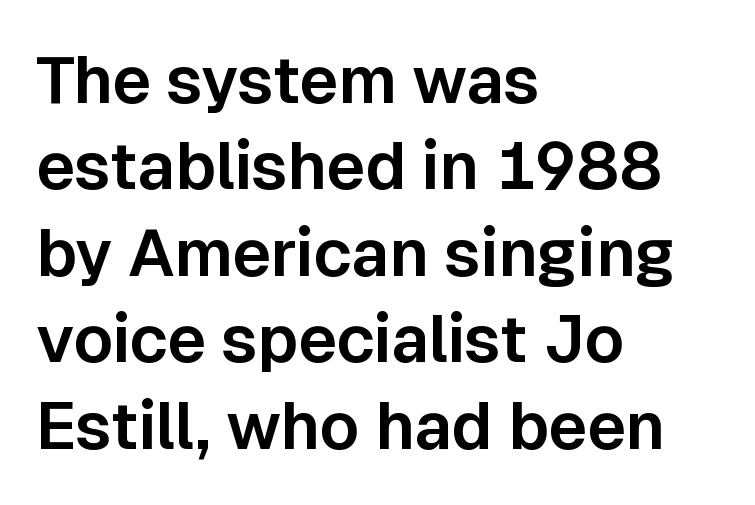
{"serif": "no", "italic": "no", "width": "normal", "stroke_contrast": "low", "x_height": "medium", "monospaced": "no", "underline": "no", "align": "left", "line_spacing": "normal", "line_spacing_ratio": 1.31, "letter_spacing": "normal", "letter_spacing_em": 0.0, "glyph_px": 66}
